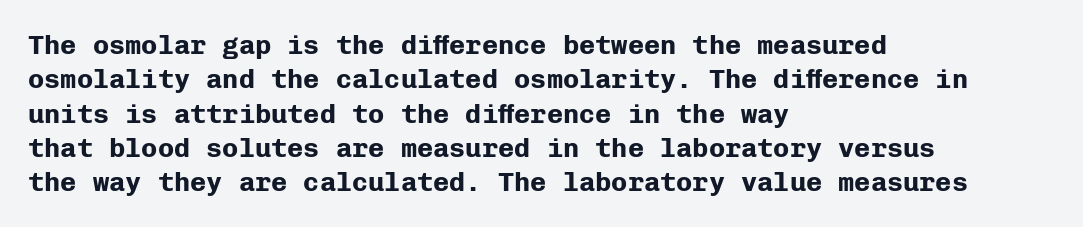
The image shows 27 px bold type, upright; set left-aligned, normal line spacing (1.27x), normal letter spacing, not underlined.
